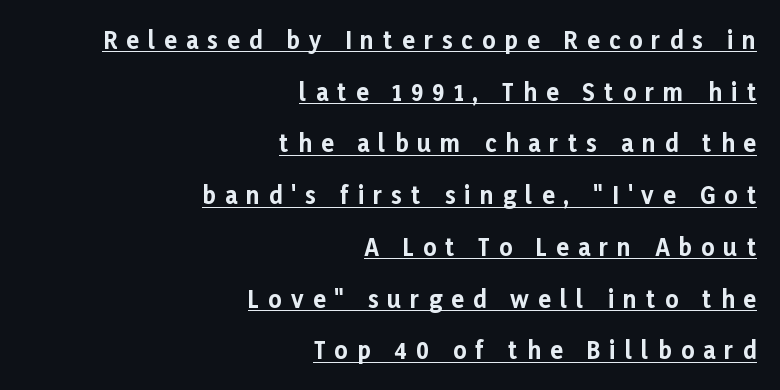
Successive baselines arrive slowly, with a big drop between each. This sample uses expanded letter spacing, leaving extra air between glyphs. Posture: upright roman. The rendering uses the underline text-decoration. The compositor pushed each line to the right boundary. Does the weight exceed regular? Yes, all the way to bold.
